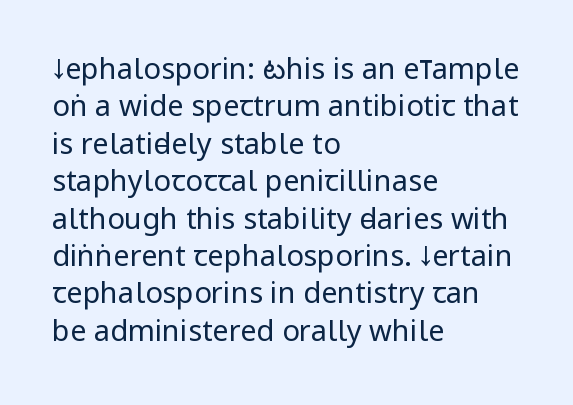
The image shows 29 px regular-weight, condensed sans-serif type, upright; set left-aligned, normal line spacing (1.29x), normal letter spacing, not underlined; low stroke contrast and a large x-height.
